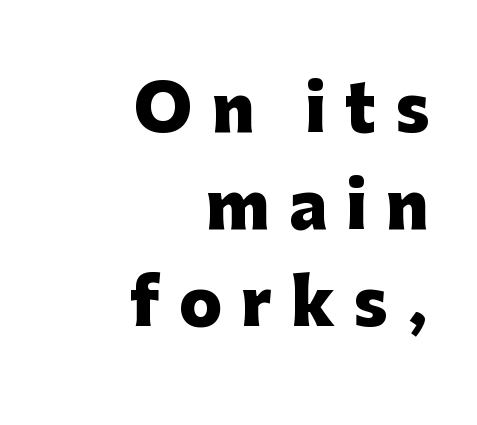
{"serif": "no", "italic": "no", "bold": "yes", "weight": "heavy", "width": "normal", "stroke_contrast": "low", "x_height": "medium", "monospaced": "no", "underline": "no", "align": "right", "line_spacing": "normal", "line_spacing_ratio": 1.54, "letter_spacing": "wide", "letter_spacing_em": 0.3, "glyph_px": 63}
